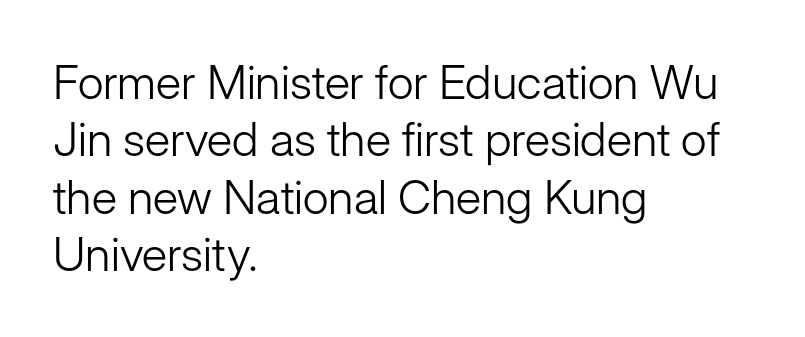
You could not count columns in this text — the font is proportionally spaced. Caption: standard tracking, unaltered. Italic: no, the glyphs are upright roman. Each line starts at the same left margin while the right side varies. The glyphs are unaccompanied by any horizontal stroke below them. The type family on display is of the sans-serif kind.
